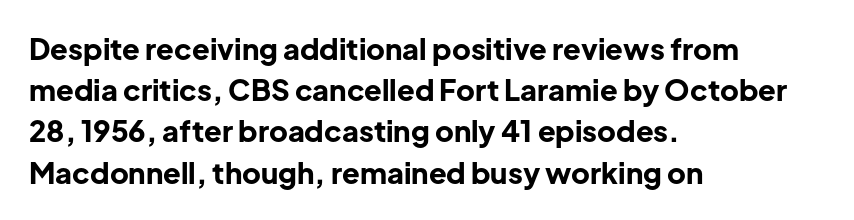
{"serif": "no", "italic": "no", "bold": "yes", "weight": "bold", "width": "normal", "stroke_contrast": "low", "x_height": "medium", "monospaced": "no", "underline": "no", "align": "left", "line_spacing": "normal", "line_spacing_ratio": 1.42, "letter_spacing": "normal", "letter_spacing_em": 0.0, "glyph_px": 29}
